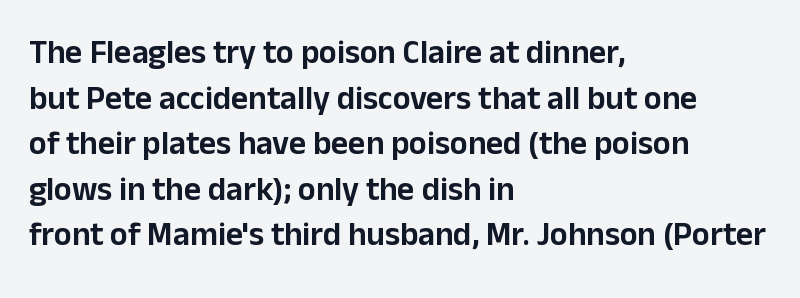
The designer went with a sans here, leaving each stem footless. The setting favours the left margin, as ordinary paragraphs usually do. Regular leading. You could not count columns in this text — the font is proportionally spaced.
